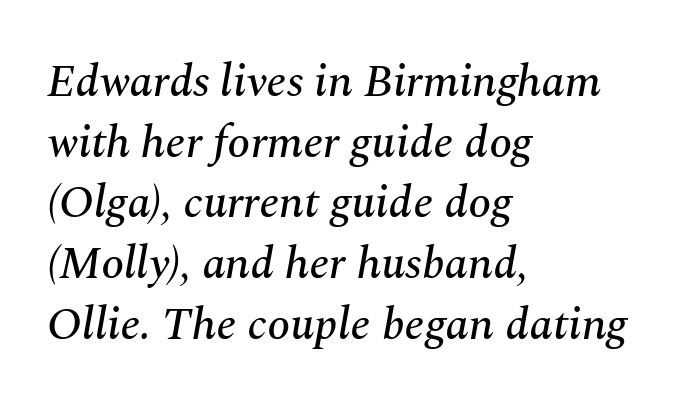
Q: Is the text italic (slanted)? A: Yes, it leans right by about 10 degrees.
Q: Is the typeface a serif or a sans-serif typeface? A: Serif.
Q: Is the text underlined? A: No.
Q: How is the paragraph aligned? A: Left-aligned.
Q: Is the spacing between letters normal or unusually wide? A: Normal.
Q: Is the spacing between lines tight, normal or loose? A: Normal.
Q: Width (condensed, normal, or wide)? A: Normal.
Q: Stroke contrast? A: Medium.
Q: x-height? A: Medium.
Q: Monospaced? A: No.
